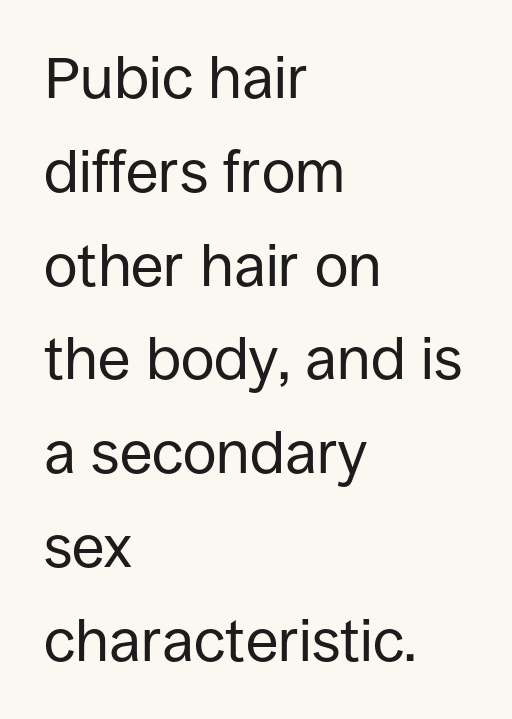
Q: Is the text bold? A: No.
Q: Is the text italic (slanted)? A: No, it is upright.
Q: Is the typeface a serif or a sans-serif typeface? A: Sans-serif.
Q: Is the text underlined? A: No.
Q: How is the paragraph aligned? A: Left-aligned.
Q: Is the spacing between letters normal or unusually wide? A: Normal.
Q: Is the spacing between lines tight, normal or loose? A: Normal.
Q: Width (condensed, normal, or wide)? A: Normal.
Q: Stroke contrast? A: Low.
Q: x-height? A: Large.
Q: Monospaced? A: No.
